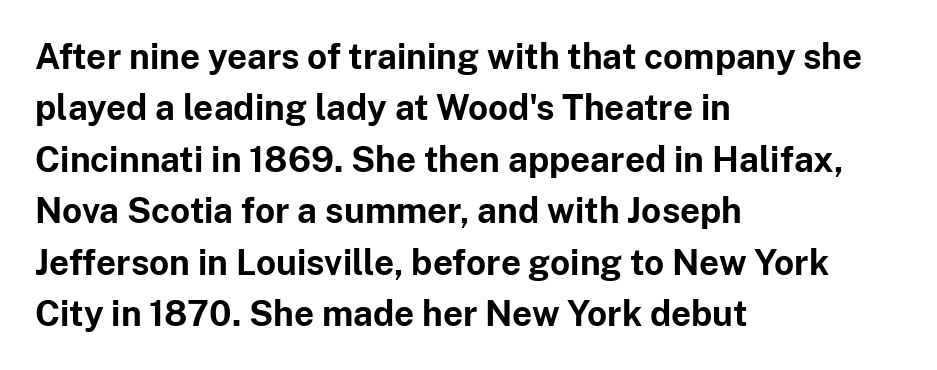
{"serif": "no", "italic": "no", "bold": "yes", "weight": "bold", "width": "normal", "stroke_contrast": "low", "x_height": "medium", "monospaced": "no", "underline": "no", "align": "left", "line_spacing": "normal", "line_spacing_ratio": 1.47, "letter_spacing": "normal", "letter_spacing_em": 0.0, "glyph_px": 35}
